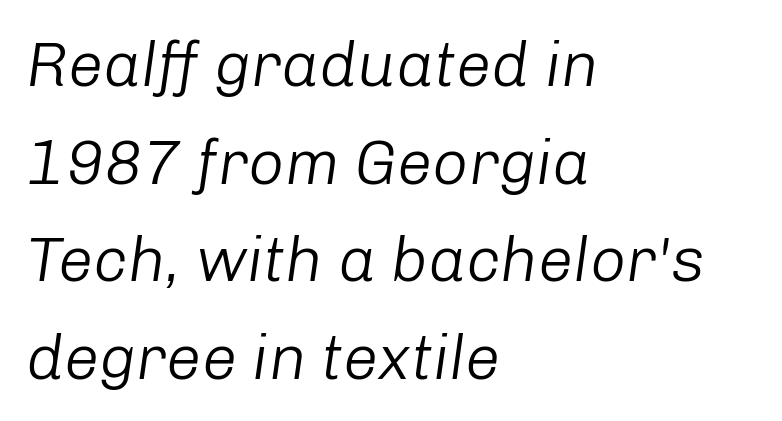
Q: Is the text bold? A: No.
Q: Is the text italic (slanted)? A: Yes, it leans right by about 8 degrees.
Q: Is the text underlined? A: No.
Q: How is the paragraph aligned? A: Left-aligned.
Q: Is the spacing between letters normal or unusually wide? A: Normal.
Q: Is the spacing between lines tight, normal or loose? A: Normal.
Q: Width (condensed, normal, or wide)? A: Normal.
Q: Stroke contrast? A: Low.
Q: x-height? A: Medium.
Q: Monospaced? A: No.
